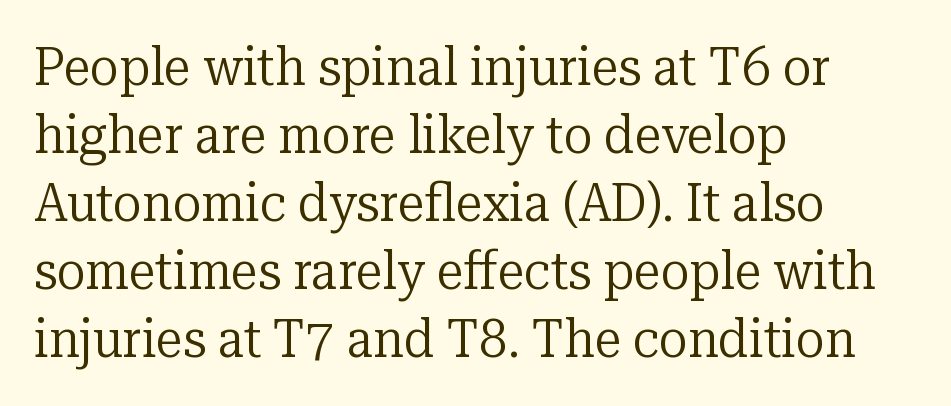
The image shows 54 px regular-weight serif type, upright; set left-aligned, normal line spacing (1.26x), normal letter spacing, not underlined; low stroke contrast and a medium x-height.
